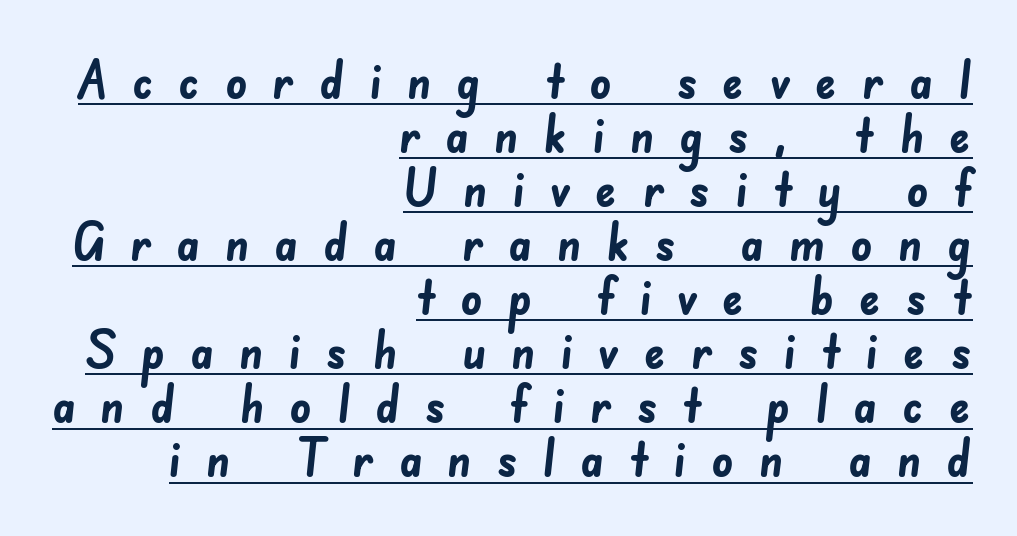
Q: Is the text bold? A: Yes.
Q: Is the typeface a serif or a sans-serif typeface? A: Sans-serif.
Q: Is the text underlined? A: Yes.
Q: How is the paragraph aligned? A: Right-aligned.
Q: Is the spacing between letters normal or unusually wide? A: Unusually wide.
Q: Is the spacing between lines tight, normal or loose? A: Tight.
Q: Width (condensed, normal, or wide)? A: Normal.
Q: Stroke contrast? A: Low.
Q: x-height? A: Small.
Q: Monospaced? A: No.
